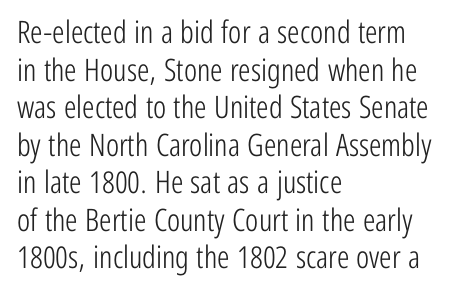
Serifs: no, the terminals of the letterforms are clean. Spacing between characters is what you'd get straight out of the box. Stems and bowls with no extra thickness — not bold. The face used here is proportionally spaced, like ordinary book or web type. The font's upright variant was chosen for this text.
